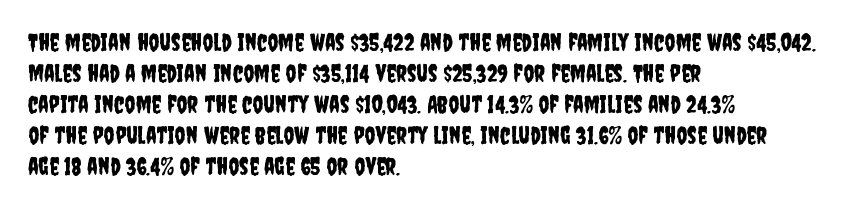
The image shows 24 px text type, upright; set left-aligned, normal line spacing (1.29x), normal letter spacing, not underlined.
